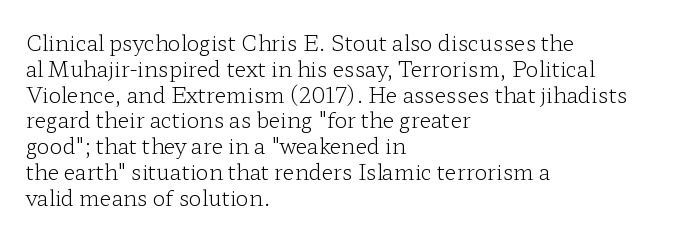
Visually the block forms a straight wall on the left and a jagged coastline on the right. This sample uses plain, unmodified letter spacing. The face looks like a standard text weight, possibly lighter. Check under the words: just untouched page. Does the lettering tilt? It doesn't — this is upright.
